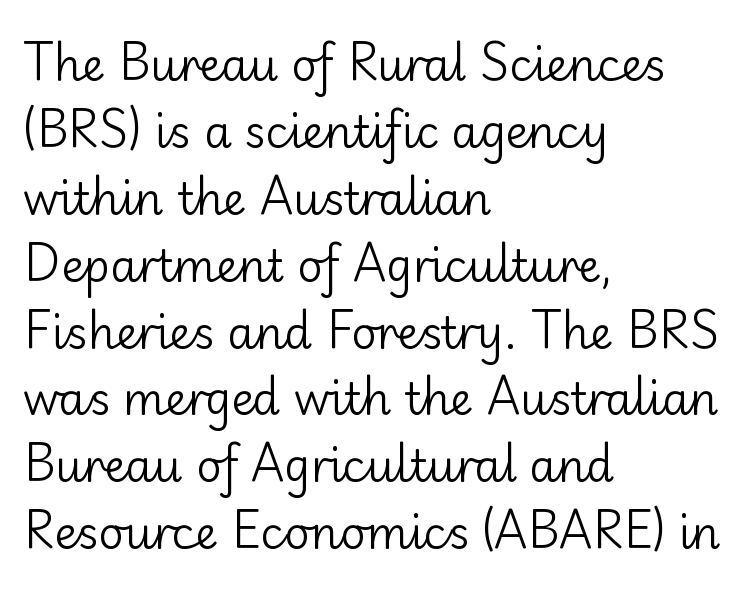
The image shows 44 px regular-weight sans-serif type, upright; set left-aligned, normal line spacing (1.52x), normal letter spacing, not underlined; low stroke contrast and a small x-height.
